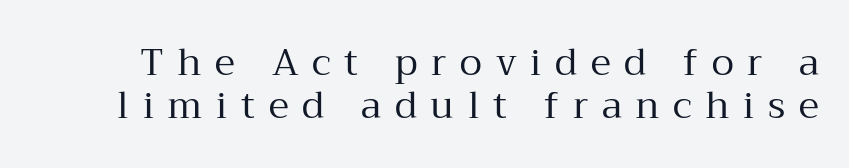
{"serif": "yes", "italic": "no", "bold": "no", "weight": "regular", "width": "normal", "stroke_contrast": "medium", "x_height": "medium", "monospaced": "no", "underline": "no", "line_spacing": "tight", "line_spacing_ratio": 1.15, "letter_spacing": "wide", "letter_spacing_em": 0.37, "glyph_px": 37}
